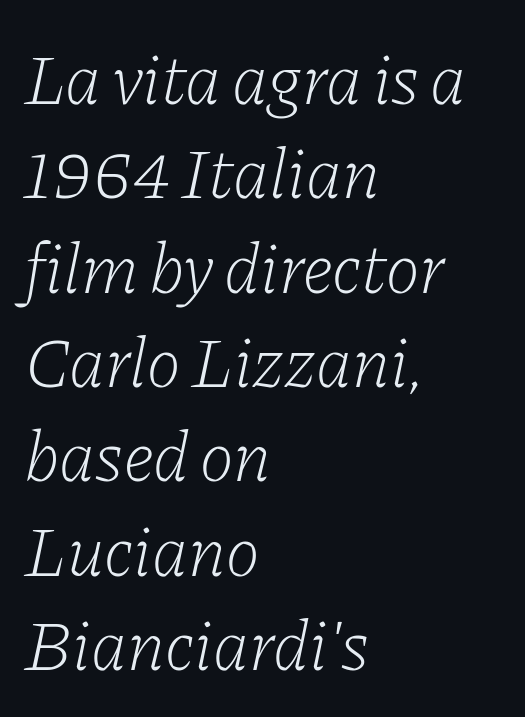
The image shows 72 px light serif type, italic (leaning right); set left-aligned, normal line spacing (1.31x), normal letter spacing, not underlined; low stroke contrast and a medium x-height.
